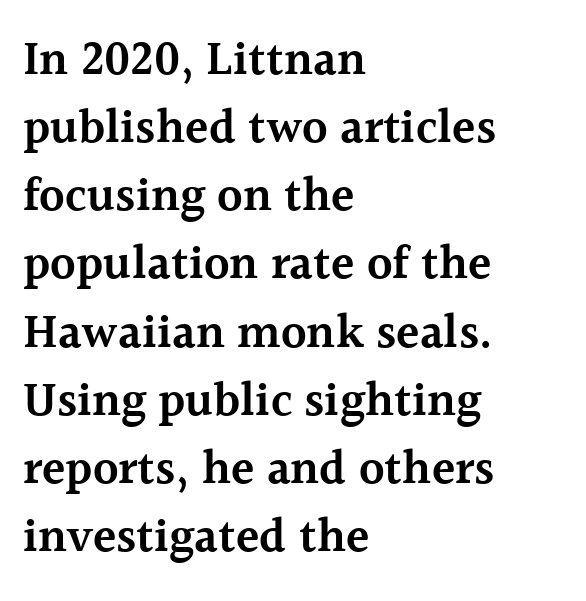
The image shows 48 px semibold serif type, upright; set left-aligned, normal line spacing (1.42x), normal letter spacing, not underlined; a medium x-height.
